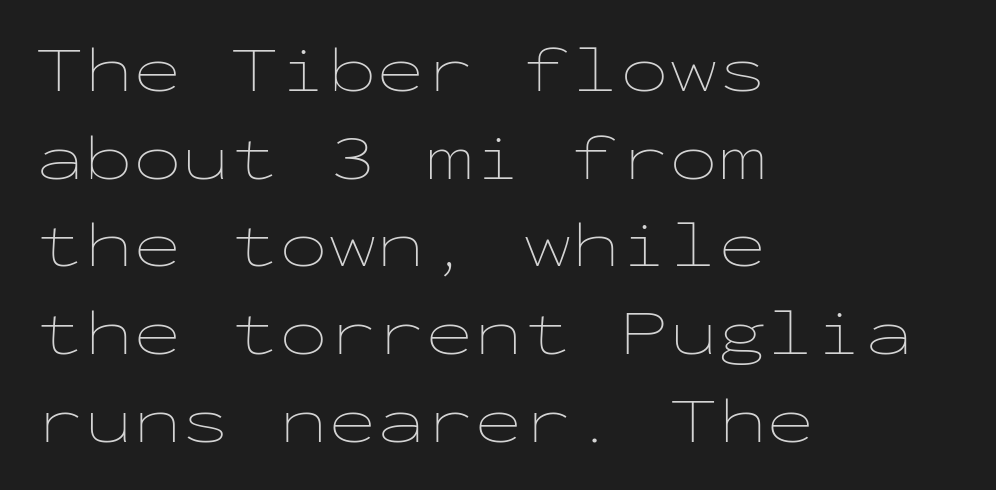
Q: Is the text bold? A: No.
Q: Is the text italic (slanted)? A: No, it is upright.
Q: Is the text underlined? A: No.
Q: How is the paragraph aligned? A: Left-aligned.
Q: Is the spacing between letters normal or unusually wide? A: Normal.
Q: Is the spacing between lines tight, normal or loose? A: Normal.
Q: Width (condensed, normal, or wide)? A: Wide.
Q: Stroke contrast? A: Low.
Q: x-height? A: Medium.
Q: Monospaced? A: Yes.
